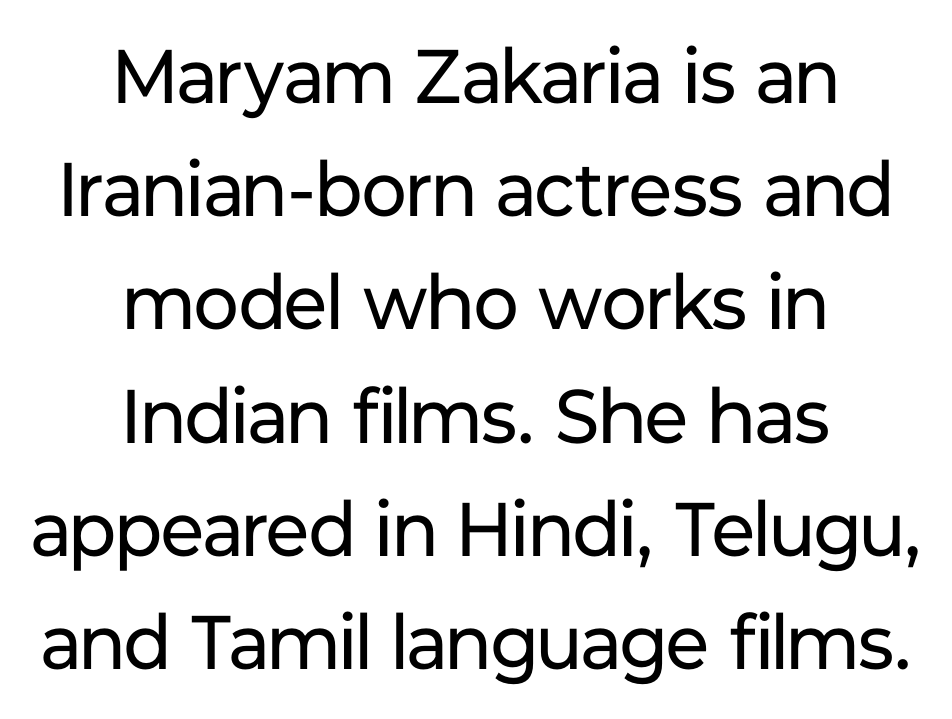
{"serif": "no", "italic": "no", "bold": "no", "weight": "regular", "width": "normal", "stroke_contrast": "low", "x_height": "medium", "monospaced": "no", "underline": "no", "align": "center", "line_spacing": "normal", "line_spacing_ratio": 1.49, "letter_spacing": "normal", "letter_spacing_em": 0.0, "glyph_px": 76}
